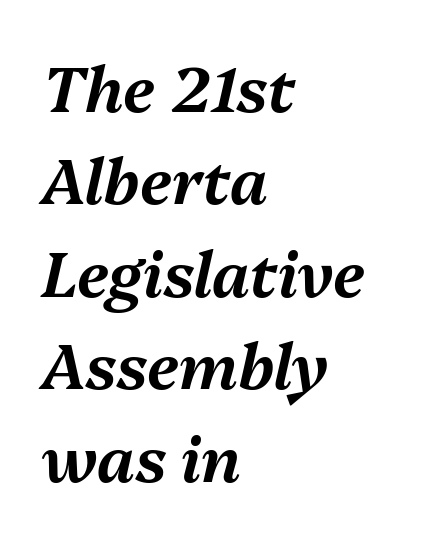
Q: Is the text italic (slanted)? A: Yes, it leans right by about 13 degrees.
Q: Is the text underlined? A: No.
Q: How is the paragraph aligned? A: Left-aligned.
Q: Is the spacing between letters normal or unusually wide? A: Normal.
Q: Is the spacing between lines tight, normal or loose? A: Normal.
Q: Width (condensed, normal, or wide)? A: Normal.
Q: Stroke contrast? A: Medium.
Q: x-height? A: Medium.
Q: Monospaced? A: No.
